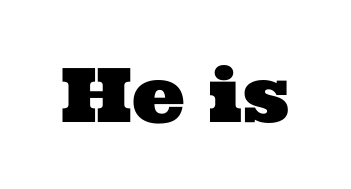
The face used here is rendered with its standard letterfit. Only glyphs here, with clear space below each row. Font category for this specimen: serif. Varying glyph widths throughout — classic text-font behaviour.
